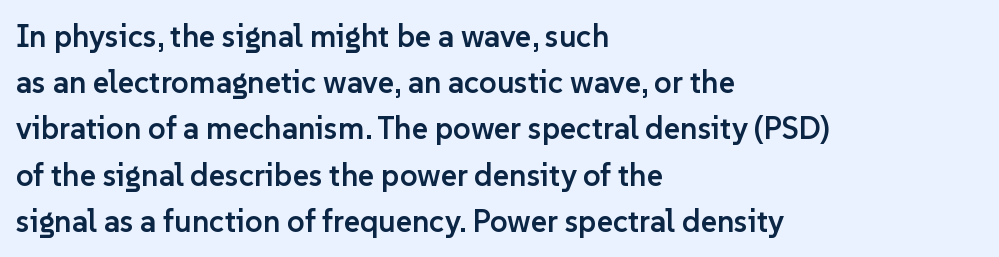
The letters advance in unequal steps, a hallmark of proportional type. Look at the tracking — it's just the regular setting, nothing added. Short and long lines alike share a common starting point at left. Students, this is semibold: more ink than regular, less than bold. The letters carry no serifs — their stems end cleanly without finishing strokes.
